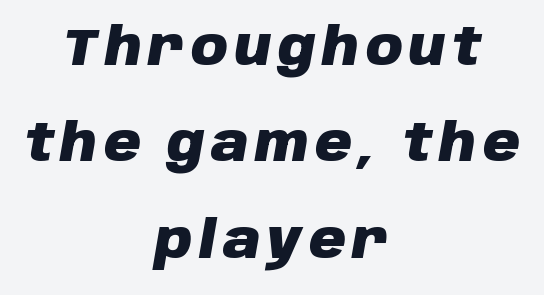
The image shows 51 px heavy type, italic (leaning right); set centered, line spacing 1.89x, not underlined; low stroke contrast and a large x-height.
